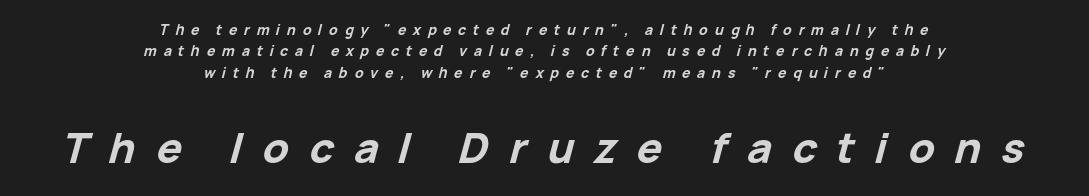
Q: Is the text bold? A: Yes.
Q: Is the text italic (slanted)? A: Yes, it leans right by about 15 degrees.
Q: Is the text underlined? A: No.
Q: How is the paragraph aligned? A: Centered.
Q: Is the spacing between letters normal or unusually wide? A: Unusually wide.
Q: Is the spacing between lines tight, normal or loose? A: Normal.
Q: Which block of text is set in a larger size, the first (top) or the second (bottom)? A: The second (bottom) one.
Q: Width (condensed, normal, or wide)? A: Normal.
Q: Stroke contrast? A: Low.
Q: x-height? A: Medium.
Q: Monospaced? A: No.
